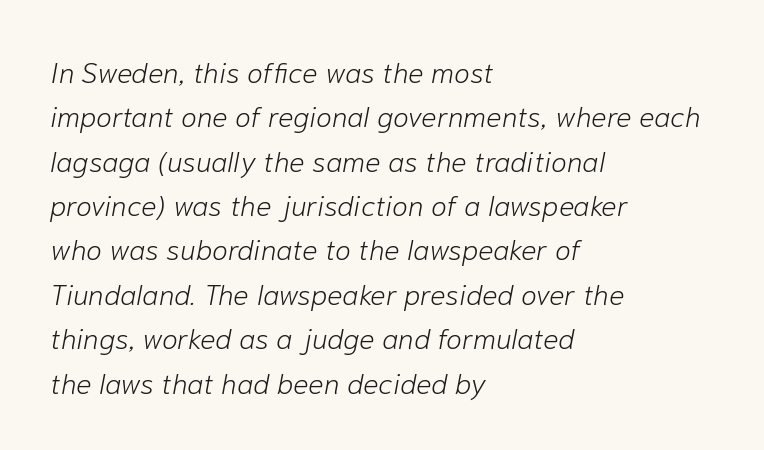
Nothing heavy about these letters — not bold at all. How are the letters spaced? Ordinarily, with no added tracking. Leftover space on each line is placed entirely after the last word. There's an unmistakable incline to the writing here.
